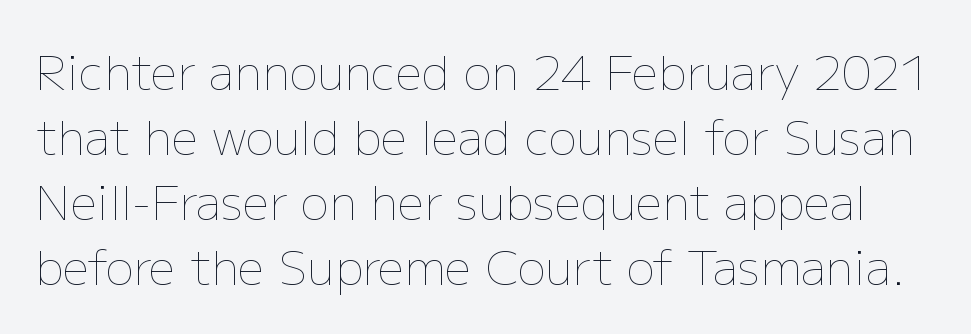
Clear beneath every line of the passage. The lines sit at an ordinary, default distance from one another. Posture: upright roman. On a weight scale, this lands at 450 or below.
